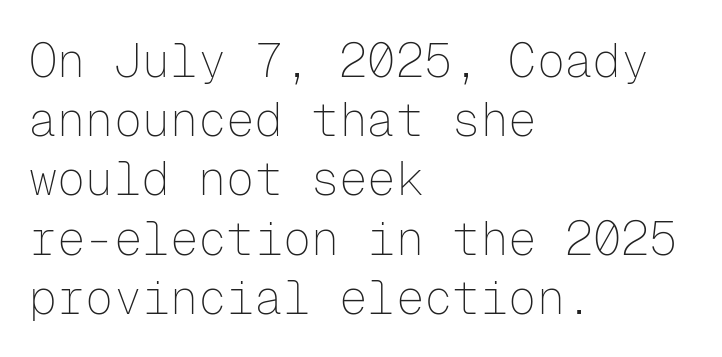
{"serif": "no", "italic": "no", "bold": "no", "weight": "thin", "width": "normal", "stroke_contrast": "low", "x_height": "medium", "monospaced": "yes", "underline": "no", "align": "left", "line_spacing": "normal", "line_spacing_ratio": 1.26, "letter_spacing": "normal", "letter_spacing_em": 0.0, "glyph_px": 47}
